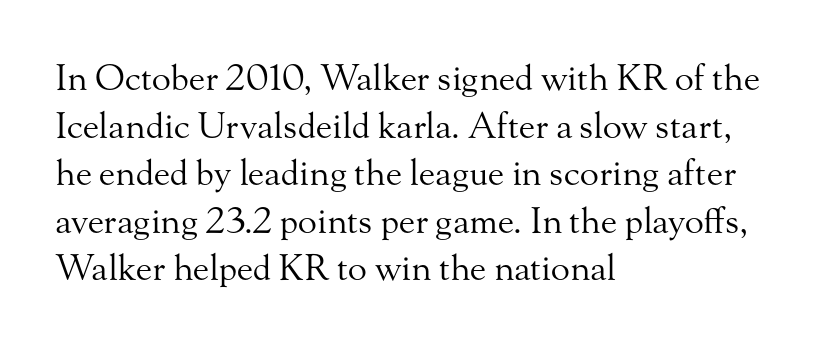
Q: Is the text bold? A: No.
Q: Is the text italic (slanted)? A: No, it is upright.
Q: Is the typeface a serif or a sans-serif typeface? A: Serif.
Q: Is the text underlined? A: No.
Q: How is the paragraph aligned? A: Left-aligned.
Q: Is the spacing between letters normal or unusually wide? A: Normal.
Q: Is the spacing between lines tight, normal or loose? A: Normal.
Q: Width (condensed, normal, or wide)? A: Normal.
Q: Stroke contrast? A: Medium.
Q: x-height? A: Small.
Q: Monospaced? A: No.
